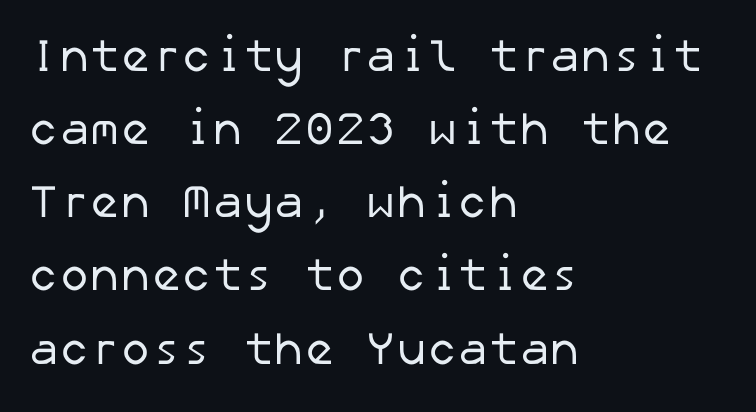
Q: Is the text bold? A: No.
Q: Is the typeface a serif or a sans-serif typeface? A: Sans-serif.
Q: Is the text underlined? A: No.
Q: How is the paragraph aligned? A: Left-aligned.
Q: Is the spacing between letters normal or unusually wide? A: Normal.
Q: Is the spacing between lines tight, normal or loose? A: Normal.
Q: Width (condensed, normal, or wide)? A: Normal.
Q: Stroke contrast? A: Low.
Q: x-height? A: Medium.
